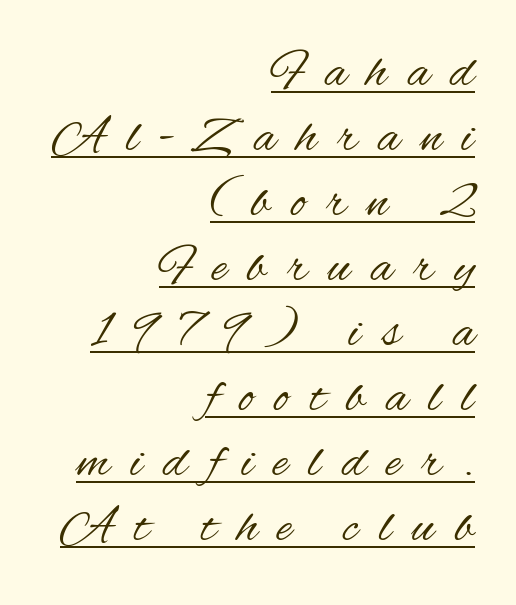
Q: Is the text bold? A: No.
Q: Is the text italic (slanted)? A: Yes.
Q: Is the typeface a serif or a sans-serif typeface? A: Sans-serif.
Q: Is the text underlined? A: Yes.
Q: How is the paragraph aligned? A: Right-aligned.
Q: Is the spacing between letters normal or unusually wide? A: Unusually wide.
Q: Is the spacing between lines tight, normal or loose? A: Normal.
Q: Width (condensed, normal, or wide)? A: Condensed.
Q: Stroke contrast? A: Medium.
Q: x-height? A: Small.
Q: Monospaced? A: No.
